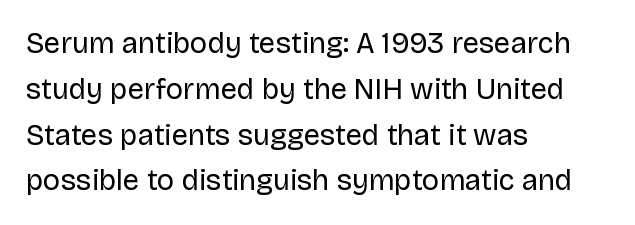
The rendering shows plain stroke endings on the letterforms — a sans-serif design. Characters follow at the spacing the type designer built in. One-word summary of the alignment: left. Interline gaps are of average width in this sample. The strokes are not fattened; the text isn't bold.
